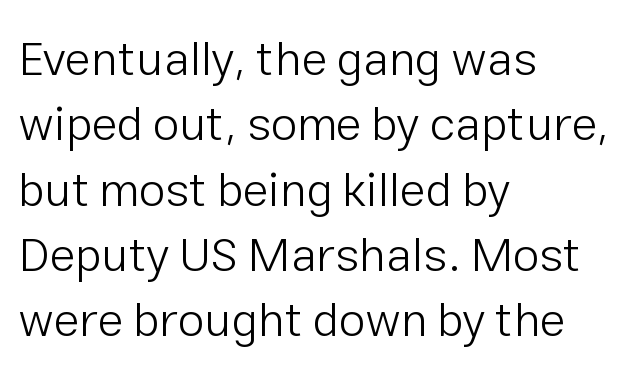
These lines are composed in type without serifs. Stems and bowls with no extra thickness — not bold. The rendering uses natural spacing where letterforms have individual widths. The designer left line spacing at the default. Every character sits straight up, as roman type does.
